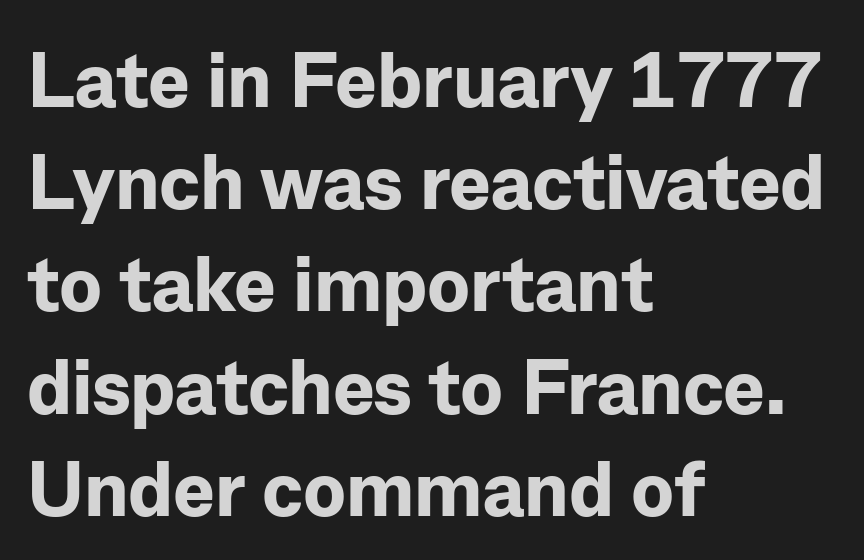
Q: Is the text bold? A: Yes.
Q: Is the text italic (slanted)? A: No, it is upright.
Q: Is the typeface a serif or a sans-serif typeface? A: Sans-serif.
Q: Is the text underlined? A: No.
Q: How is the paragraph aligned? A: Left-aligned.
Q: Is the spacing between letters normal or unusually wide? A: Normal.
Q: Is the spacing between lines tight, normal or loose? A: Normal.
Q: Width (condensed, normal, or wide)? A: Normal.
Q: Stroke contrast? A: Low.
Q: x-height? A: Medium.
Q: Monospaced? A: No.
